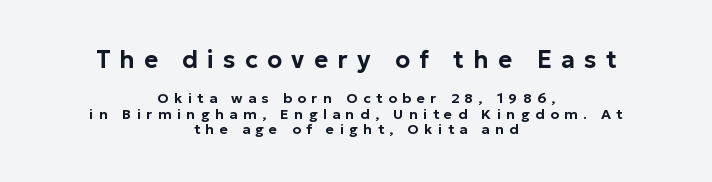
{"italic": "no", "underline": "no", "align": "center", "line_spacing": "tight", "line_spacing_ratio": 1.09, "letter_spacing": "wide", "letter_spacing_em": 0.39, "larger_block": "first", "size_ratio": 1.71, "glyph_px": 24}
